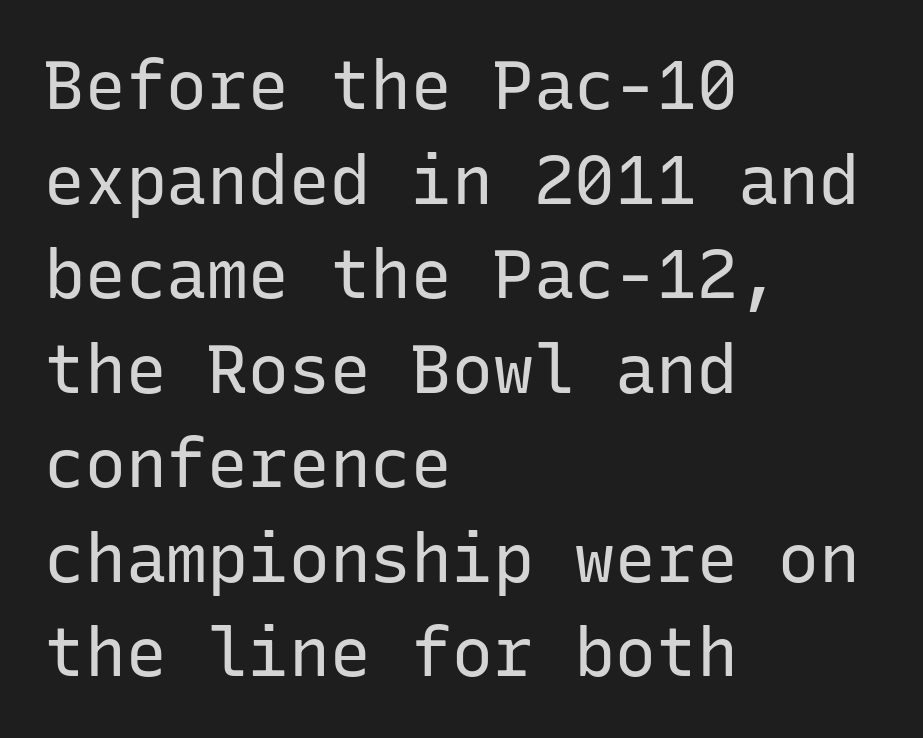
The image shows 68 px regular-weight sans-serif type, upright, monospaced; set left-aligned, normal line spacing (1.39x), normal letter spacing, not underlined; low stroke contrast and a medium x-height.
